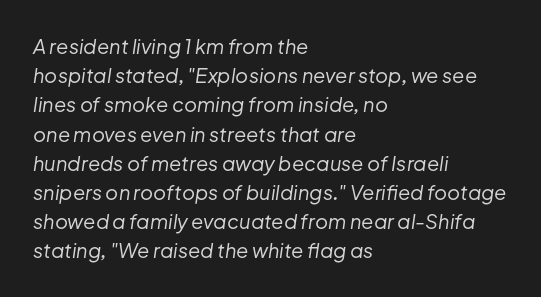
The image shows 20 px text type, italic (leaning right); set left-aligned, normal line spacing (1.46x), normal letter spacing, not underlined.
